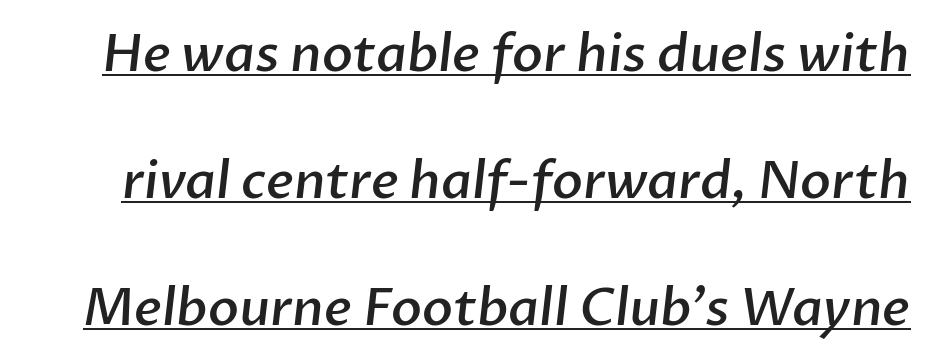
Q: Is the text bold? A: Semi-bold.
Q: Is the typeface a serif or a sans-serif typeface? A: Sans-serif.
Q: Is the text underlined? A: Yes.
Q: Is the spacing between letters normal or unusually wide? A: Normal.
Q: Is the spacing between lines tight, normal or loose? A: Loose.
Q: Width (condensed, normal, or wide)? A: Normal.
Q: Stroke contrast? A: Low.
Q: x-height? A: Medium.
Q: Monospaced? A: No.
